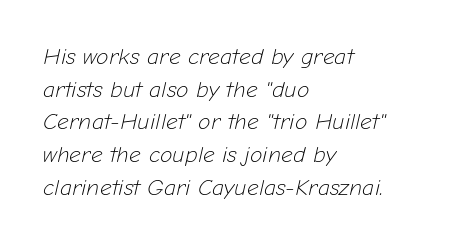
{"italic": "yes", "lean": "right", "slant_degrees": 12, "bold": "no", "underline": "no", "align": "left", "line_spacing": "normal", "line_spacing_ratio": 1.42, "letter_spacing": "normal", "letter_spacing_em": 0.0, "glyph_px": 23}
